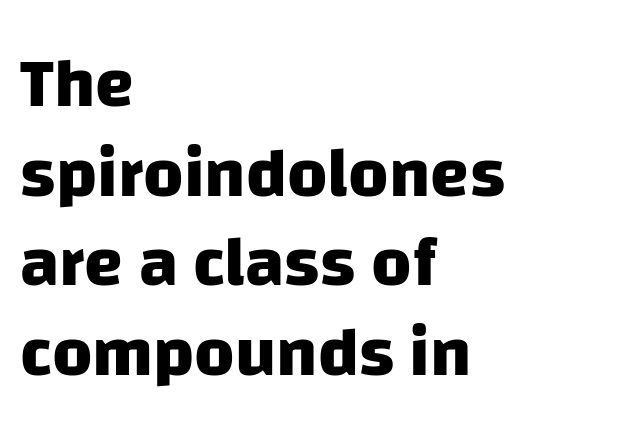
Q: Is the text bold? A: Yes.
Q: Is the typeface a serif or a sans-serif typeface? A: Sans-serif.
Q: Is the text underlined? A: No.
Q: How is the paragraph aligned? A: Left-aligned.
Q: Is the spacing between letters normal or unusually wide? A: Normal.
Q: Is the spacing between lines tight, normal or loose? A: Normal.
Q: Width (condensed, normal, or wide)? A: Normal.
Q: Stroke contrast? A: Low.
Q: x-height? A: Large.
Q: Monospaced? A: No.
